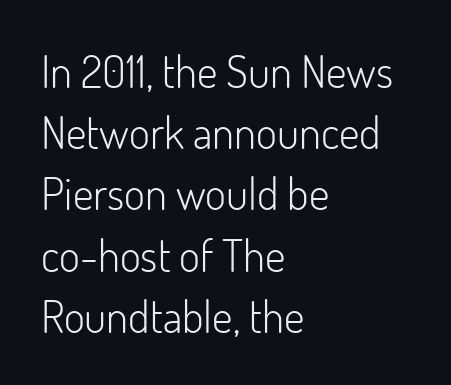
{"serif": "no", "italic": "no", "bold": "no", "weight": "light", "width": "normal", "stroke_contrast": "low", "x_height": "small", "monospaced": "no", "underline": "no", "align": "left", "line_spacing": "normal", "line_spacing_ratio": 1.36, "letter_spacing": "normal", "letter_spacing_em": 0.0, "glyph_px": 45}
